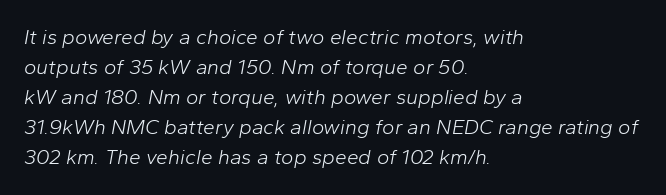
Q: Is the text bold? A: No.
Q: Is the text italic (slanted)? A: Yes, it leans right by about 10 degrees.
Q: Is the text underlined? A: No.
Q: How is the paragraph aligned? A: Left-aligned.
Q: Is the spacing between letters normal or unusually wide? A: Normal.
Q: Is the spacing between lines tight, normal or loose? A: Normal.
